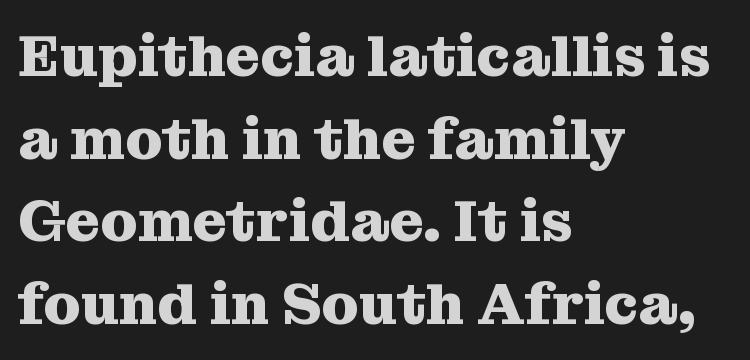
Q: Is the text bold? A: Yes.
Q: Is the text italic (slanted)? A: No, it is upright.
Q: Is the typeface a serif or a sans-serif typeface? A: Serif.
Q: Is the text underlined? A: No.
Q: How is the paragraph aligned? A: Left-aligned.
Q: Is the spacing between letters normal or unusually wide? A: Normal.
Q: Is the spacing between lines tight, normal or loose? A: Normal.
Q: Width (condensed, normal, or wide)? A: Normal.
Q: Stroke contrast? A: Medium.
Q: x-height? A: Medium.
Q: Monospaced? A: No.
